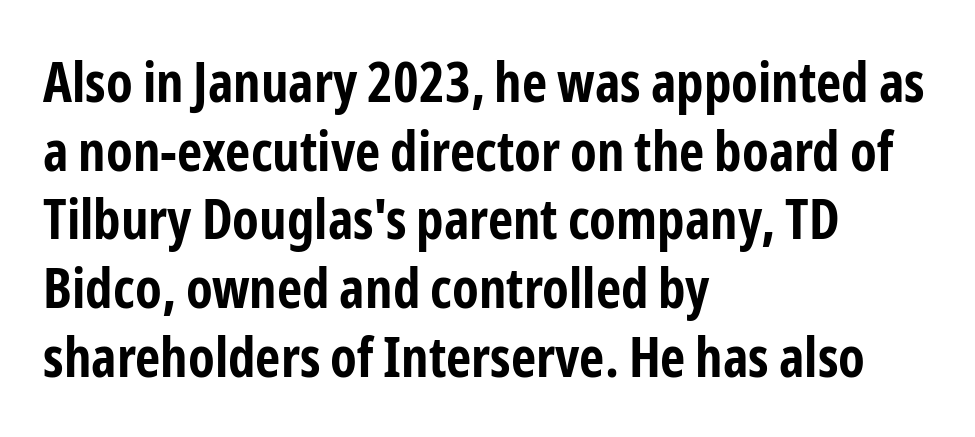
The image shows 55 px bold, condensed sans-serif type, upright; set left-aligned, normal line spacing (1.25x), normal letter spacing, not underlined; low stroke contrast and a medium x-height.
